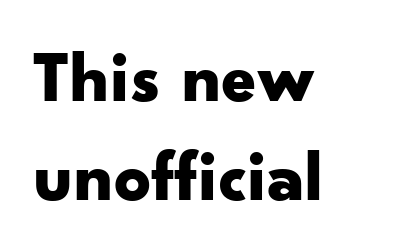
Nothing sits at the stroke ends, so this counts as sans-serif. Which margin do the lines hug? The left one — the right edge is uneven. This sample uses plain, unmodified letter spacing. Is this a fixed-width face? No — the glyphs have proportional, varying widths.
